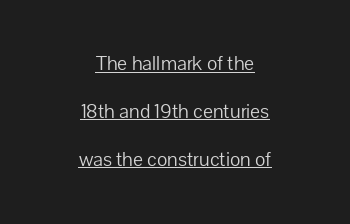
Q: Is the text bold? A: No.
Q: Is the text italic (slanted)? A: No, it is upright.
Q: Is the text underlined? A: Yes.
Q: How is the paragraph aligned? A: Centered.
Q: Is the spacing between letters normal or unusually wide? A: Normal.
Q: Is the spacing between lines tight, normal or loose? A: Loose.
